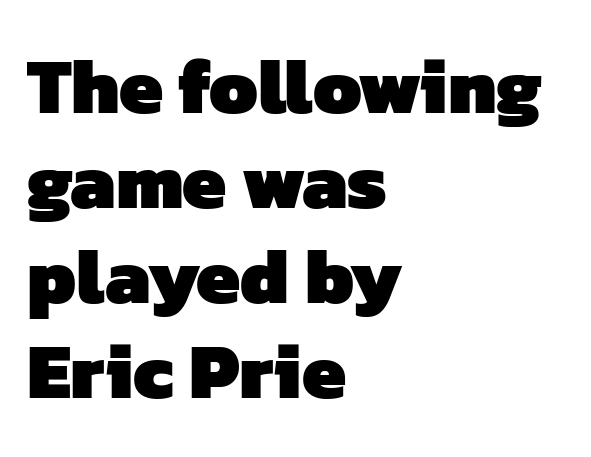
Do the characters align in a grid? No, the font is proportional. Words float on clear page, feet unadorned. The face used here is a sans, in the tradition of grotesques and geometrics. How are the letters spaced? Ordinarily, with no added tracking. On the weight axis this lands at bold, roughly 700.
